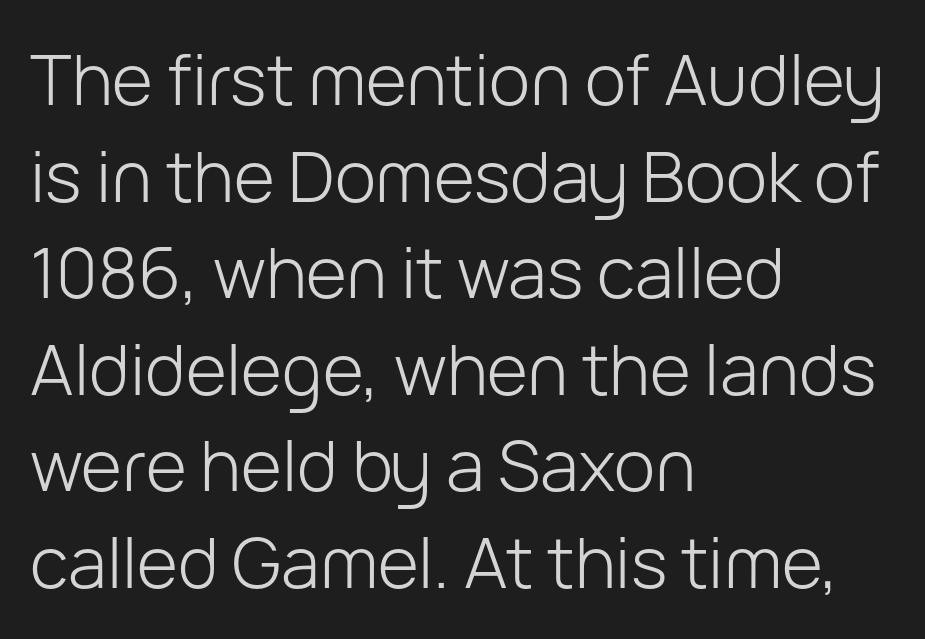
The image shows 70 px light sans-serif type, upright; set left-aligned, normal line spacing (1.38x), normal letter spacing, not underlined; low stroke contrast and a medium x-height.
